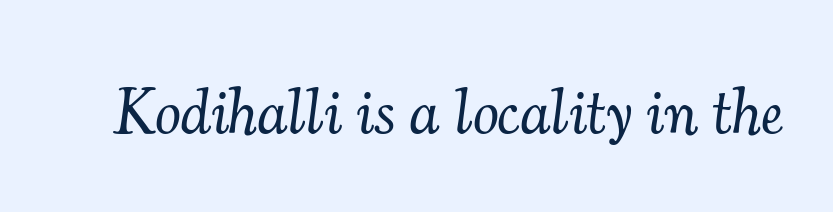
Q: Is the text bold? A: No.
Q: Is the text italic (slanted)? A: Yes, it leans right by about 7 degrees.
Q: Is the typeface a serif or a sans-serif typeface? A: Serif.
Q: Is the text underlined? A: No.
Q: Is the spacing between letters normal or unusually wide? A: Normal.
Q: Width (condensed, normal, or wide)? A: Normal.
Q: Stroke contrast? A: Medium.
Q: x-height? A: Small.
Q: Monospaced? A: No.
